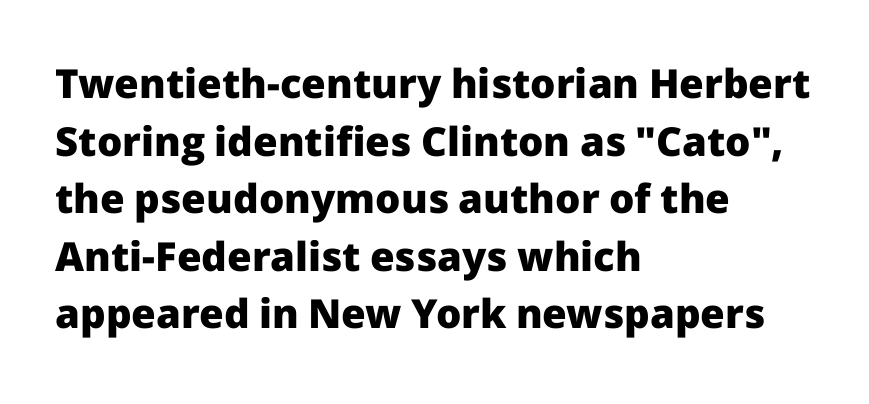
{"serif": "no", "italic": "no", "bold": "yes", "weight": "heavy", "width": "normal", "stroke_contrast": "low", "x_height": "medium", "monospaced": "no", "underline": "no", "align": "left", "line_spacing": "normal", "line_spacing_ratio": 1.44, "letter_spacing": "normal", "letter_spacing_em": 0.0, "glyph_px": 40}
